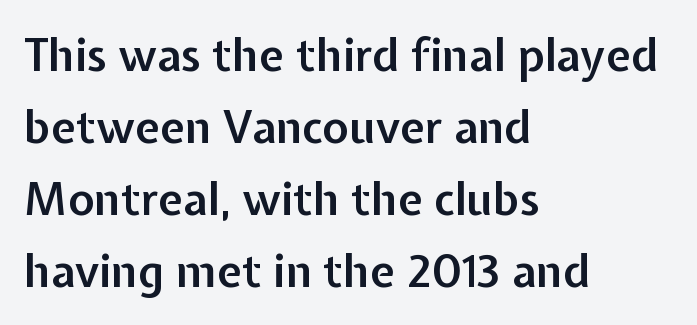
Tall strokes in this sample are plumb rather than angled. Inter-character spacing is left at the font's built-in metrics. The rag falls on the right side of this text block. Summary of vertical rhythm: regular, with standard interline spacing. Font category for this specimen: sans-serif. A typesetter would call this proportional, since set widths differ per character.
